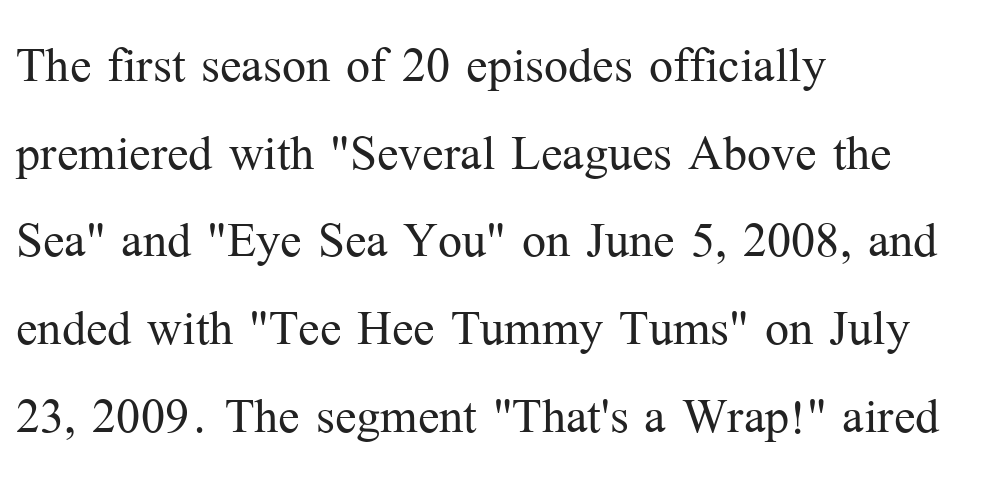
The image shows 64 px light serif type, upright; set left-aligned, normal line spacing (1.37x), normal letter spacing, not underlined; medium stroke contrast and a medium x-height.
